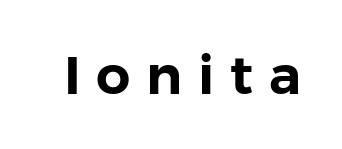
Q: Is the text italic (slanted)? A: No, it is upright.
Q: Is the typeface a serif or a sans-serif typeface? A: Sans-serif.
Q: Is the text underlined? A: No.
Q: Is the spacing between letters normal or unusually wide? A: Unusually wide.
Q: Width (condensed, normal, or wide)? A: Normal.
Q: Stroke contrast? A: Low.
Q: x-height? A: Medium.
Q: Monospaced? A: No.
